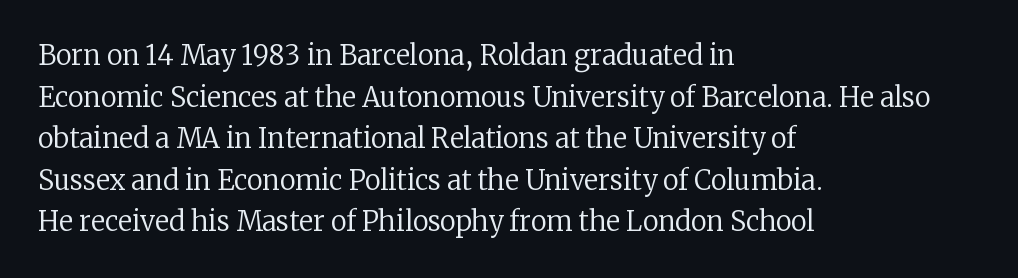
The image shows 27 px text type, upright; set left-aligned, normal line spacing (1.54x), normal letter spacing, not underlined.
